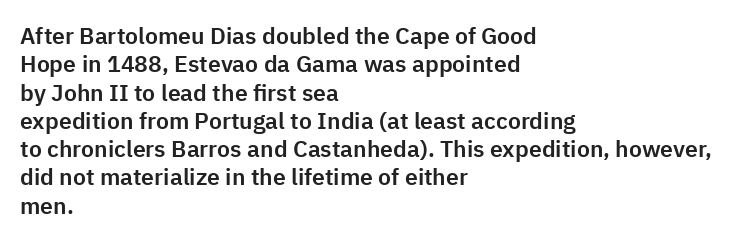
{"italic": "no", "underline": "no", "align": "left", "line_spacing_ratio": 1.23, "letter_spacing": "normal", "letter_spacing_em": 0.0, "glyph_px": 23}
